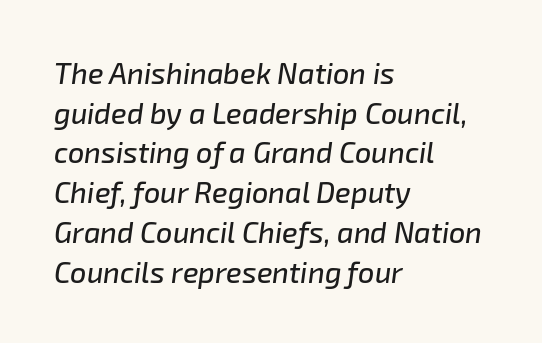
The image shows 29 px text type, italic (leaning right); set left-aligned, normal line spacing (1.37x), normal letter spacing, not underlined; low stroke contrast and a medium x-height.
